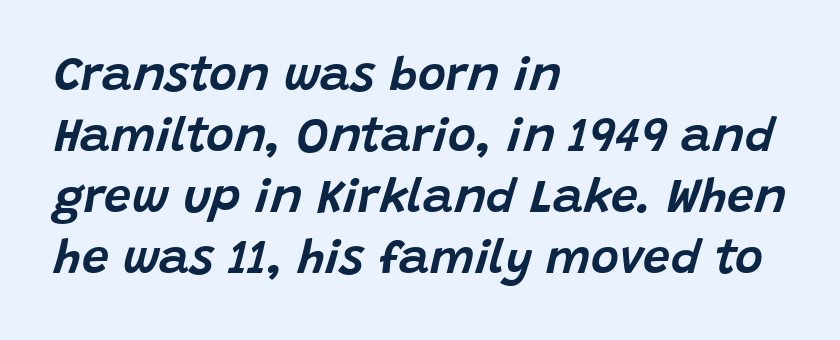
Slant detected: the letters are inclined. The paragraph shown leans on its left margin. Any mark beneath the type? The region is blank. This rendering leaves character spacing at its baseline value. Rows of type keep a routine distance in the vertical direction. A typesetter would call this proportional, since set widths differ per character.
